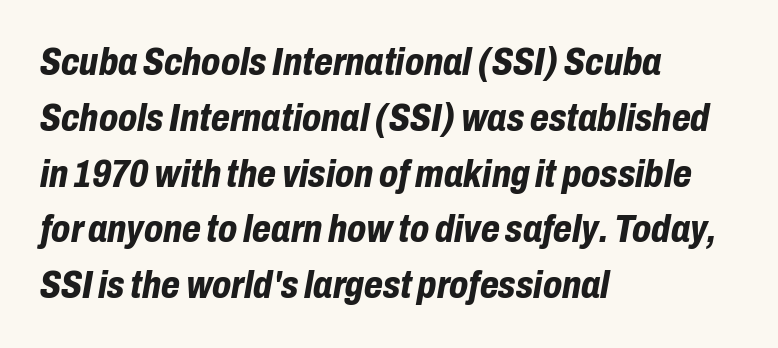
The image shows 39 px bold, condensed type, italic (leaning right); set left-aligned, normal line spacing (1.43x), normal letter spacing, not underlined; low stroke contrast and a medium x-height.
